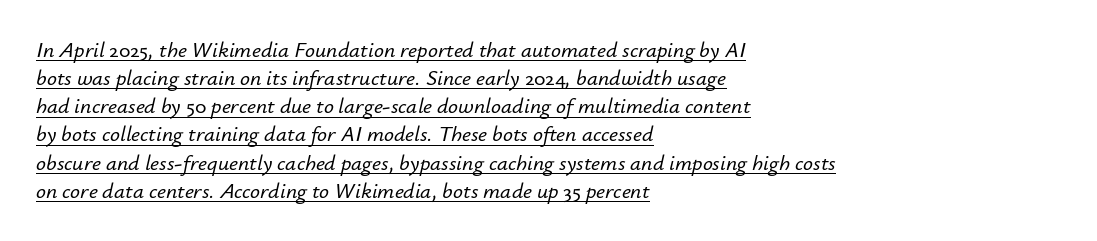
Q: Is the text italic (slanted)? A: Yes, it leans right by about 12 degrees.
Q: Is the text underlined? A: Yes.
Q: How is the paragraph aligned? A: Left-aligned.
Q: Is the spacing between letters normal or unusually wide? A: Normal.
Q: Is the spacing between lines tight, normal or loose? A: Normal.
